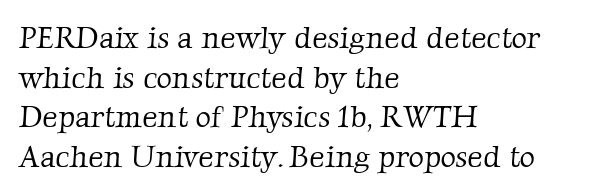
Q: Is the text bold? A: No.
Q: Is the typeface a serif or a sans-serif typeface? A: Serif.
Q: Is the text underlined? A: No.
Q: How is the paragraph aligned? A: Left-aligned.
Q: Is the spacing between letters normal or unusually wide? A: Normal.
Q: Is the spacing between lines tight, normal or loose? A: Normal.
Q: Width (condensed, normal, or wide)? A: Normal.
Q: Stroke contrast? A: Low.
Q: x-height? A: Medium.
Q: Monospaced? A: No.
